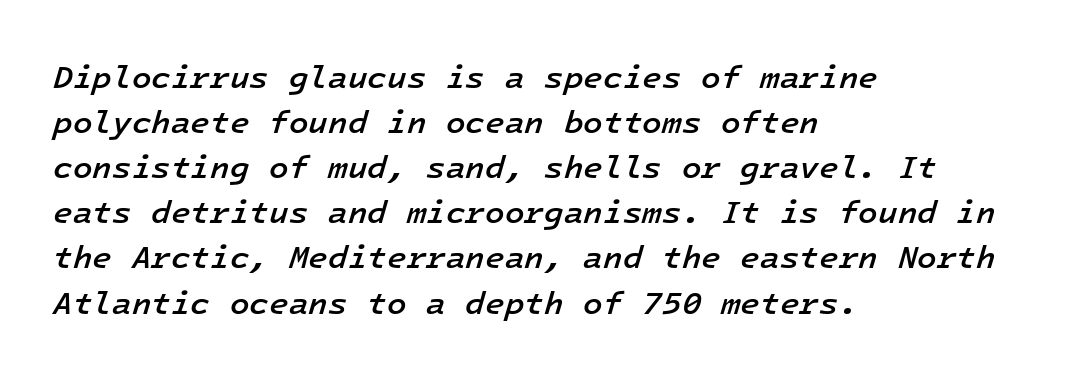
{"italic": "yes", "lean": "right", "slant_degrees": 16, "bold": "semi", "weight": "semibold", "width": "normal", "stroke_contrast": "low", "x_height": "medium", "monospaced": "yes", "underline": "no", "align": "left", "line_spacing": "normal", "line_spacing_ratio": 1.41, "letter_spacing": "normal", "letter_spacing_em": 0.0, "glyph_px": 32}
